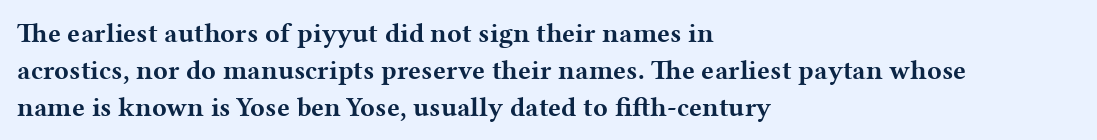
Every character sits straight up, as roman type does. Words appear dense and cohesive because spacing is normal. On the weight axis this lands at bold, roughly 700. In terms of leading, this rendering sits right in the middle.
